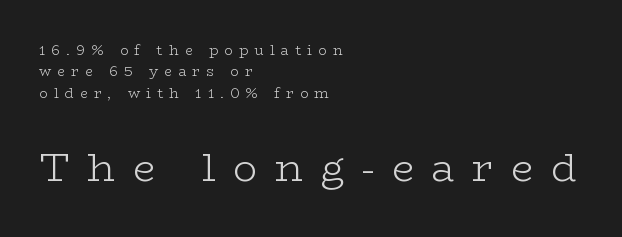
Each line starts at the same left margin while the right side varies. The leading is moderate, giving the passage an even texture. The following chunk of copy outweighs the initial chunk in type size. Character widths vary here, with narrow letters taking less room than wide ones.
